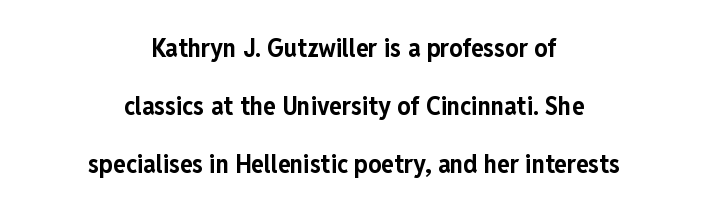
Q: Is the text bold? A: Yes.
Q: Is the text italic (slanted)? A: No, it is upright.
Q: Is the text underlined? A: No.
Q: How is the paragraph aligned? A: Centered.
Q: Is the spacing between letters normal or unusually wide? A: Normal.
Q: Is the spacing between lines tight, normal or loose? A: Loose.
